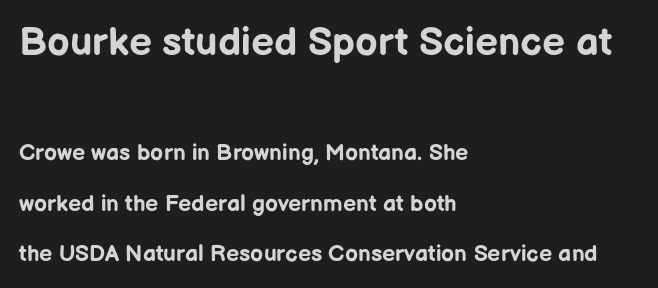
The image shows 40 px bold sans-serif type, upright; set left-aligned, loose line spacing (2.2x), normal letter spacing, not underlined; the first (top) block is 1.74x larger; low stroke contrast and a medium x-height.
